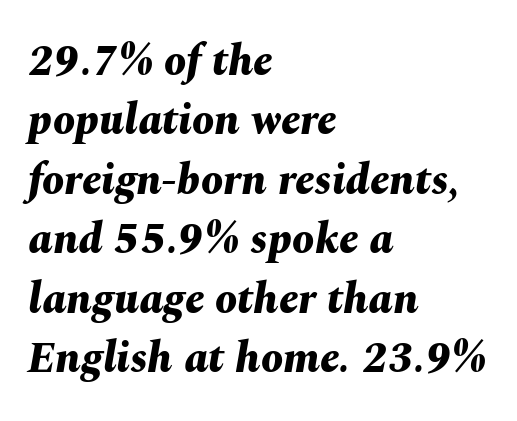
{"italic": "yes", "lean": "right", "slant_degrees": 10, "bold": "yes", "weight": "bold", "width": "normal", "stroke_contrast": "medium", "x_height": "medium", "monospaced": "no", "underline": "no", "align": "left", "line_spacing": "normal", "line_spacing_ratio": 1.35, "letter_spacing": "normal", "letter_spacing_em": 0.0, "glyph_px": 44}
